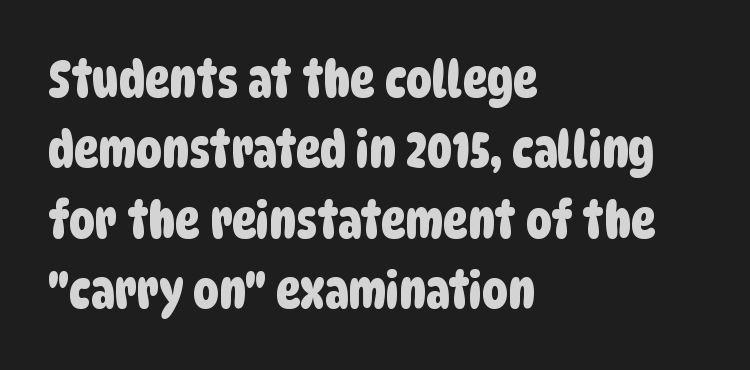
Q: Is the typeface a serif or a sans-serif typeface? A: Sans-serif.
Q: Is the text underlined? A: No.
Q: How is the paragraph aligned? A: Left-aligned.
Q: Is the spacing between letters normal or unusually wide? A: Normal.
Q: Is the spacing between lines tight, normal or loose? A: Normal.
Q: Width (condensed, normal, or wide)? A: Condensed.
Q: Stroke contrast? A: Low.
Q: x-height? A: Large.
Q: Monospaced? A: No.
